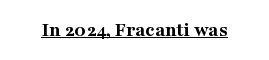
Q: Is the text bold? A: Yes.
Q: Is the text italic (slanted)? A: No, it is upright.
Q: Is the text underlined? A: Yes.
Q: Is the spacing between letters normal or unusually wide? A: Normal.
